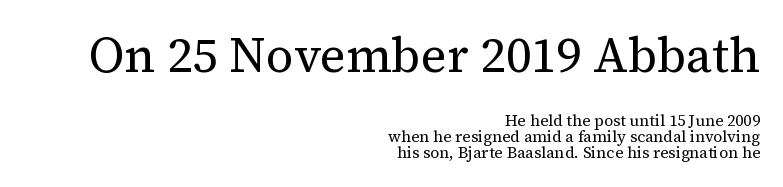
Q: Is the text bold? A: No.
Q: Is the text italic (slanted)? A: No, it is upright.
Q: Is the typeface a serif or a sans-serif typeface? A: Serif.
Q: Is the text underlined? A: No.
Q: How is the paragraph aligned? A: Right-aligned.
Q: Is the spacing between letters normal or unusually wide? A: Normal.
Q: Is the spacing between lines tight, normal or loose? A: Tight.
Q: Which block of text is set in a larger size, the first (top) or the second (bottom)? A: The first (top) one.
Q: Width (condensed, normal, or wide)? A: Normal.
Q: Stroke contrast? A: Medium.
Q: x-height? A: Medium.
Q: Monospaced? A: No.
